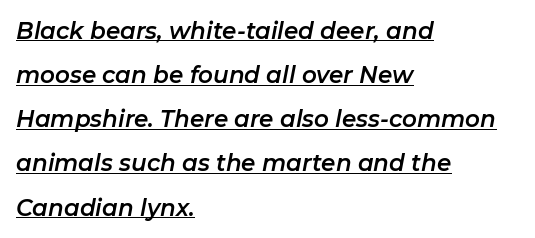
The passage shown stacks its lines with a broad gap. Slanted lettering throughout. Left-aligned paragraph, ragged on the right. Letter spacing: default. Decoration check: the copy is underlined.
